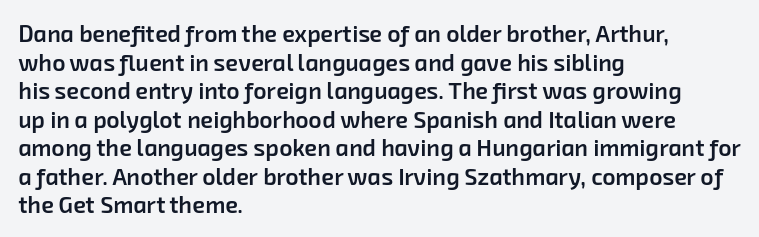
{"bold": "semi", "underline": "no", "align": "left", "line_spacing_ratio": 1.24, "letter_spacing": "normal", "letter_spacing_em": 0.0, "glyph_px": 23}
